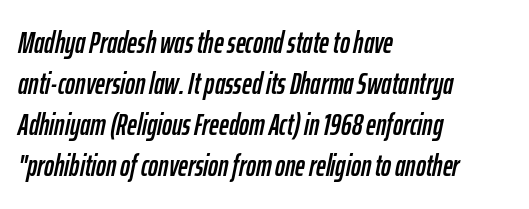
The image shows 30 px condensed type, italic (leaning right); set left-aligned, normal line spacing (1.37x), normal letter spacing, not underlined; low stroke contrast and a medium x-height.
